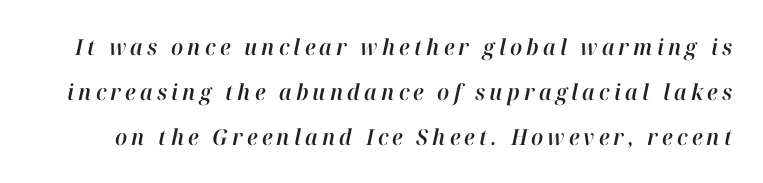
Letters rest on an invisible, unmarked baseline. Widely set lines give the paragraph a tall, airy silhouette. Looking at the ascenders, they clearly lean.
